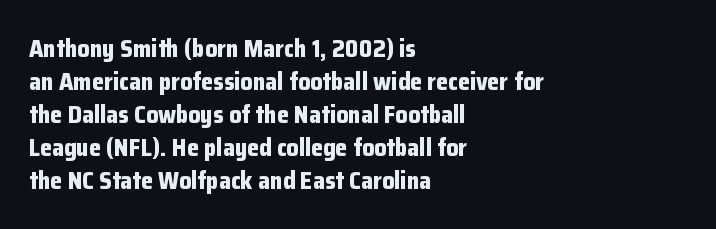
The tracking reads as untouched default to a designer's eye. Check the space under the baseline: it is left empty. The letters stand straight up with perfectly vertical stems. Each line starts at the same left margin while the right side varies. Weight check: bold — yes, fully. These lines sit exactly where default settings would place them.
